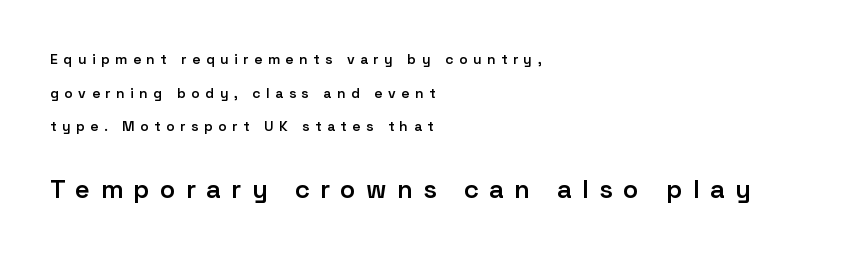
The image shows 26 px text type, upright; set left-aligned, loose line spacing (2.41x), unusually wide letter spacing (+0.39 em), not underlined; the second (bottom) block is 1.86x larger.
